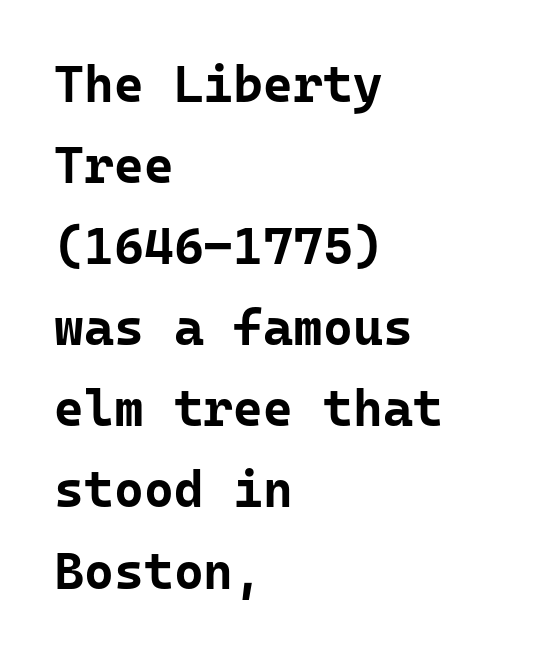
The vertical gap from one line to the next is medium. These lines carry a lot of weight — the face is fully bold. The text was rendered using a sans face with plain stroke endings. Italic? Not at all — the glyphs are vertical. The glyphs are unaccompanied by any horizontal stroke below them. Every character here occupies the same horizontal width, giving the sample a typewriter-like rhythm.
